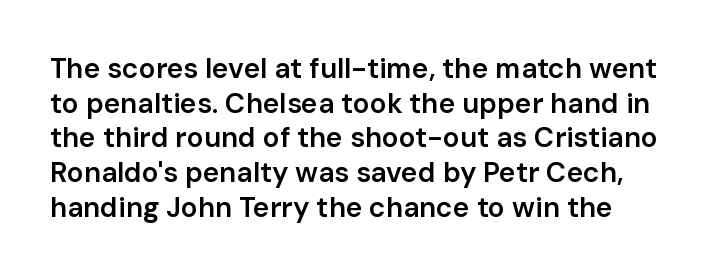
{"serif": "no", "italic": "no", "bold": "semi", "weight": "semibold", "width": "normal", "stroke_contrast": "low", "x_height": "medium", "monospaced": "no", "underline": "no", "line_spacing_ratio": 1.24, "letter_spacing": "normal", "letter_spacing_em": 0.0, "glyph_px": 28}
